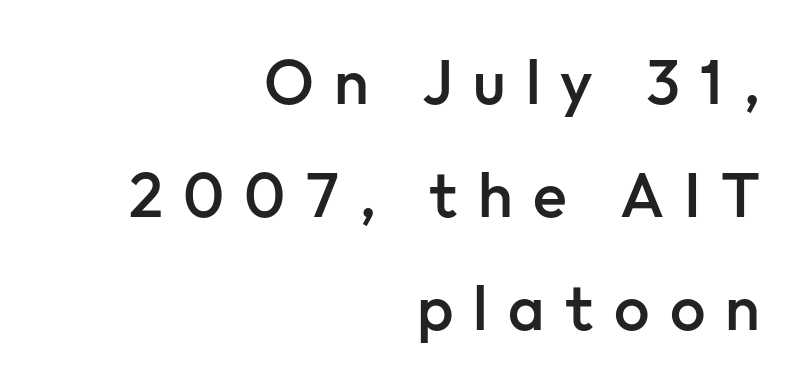
No word sits above an underline. Line ends are locked; line starts wander. Vertical strokes here are truly vertical. Looks like regular typesetting: each glyph gets only the width it needs. The letters are semibold — heavier than regular but short of a full bold. Examine the stroke ends and you'll find no serifs.
